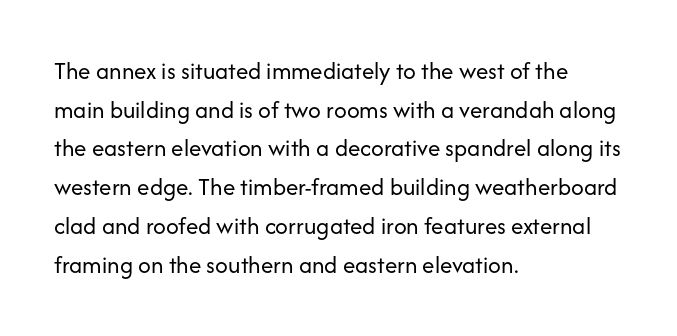
Q: Is the text bold? A: No.
Q: Is the text italic (slanted)? A: No, it is upright.
Q: Is the text underlined? A: No.
Q: How is the paragraph aligned? A: Left-aligned.
Q: Is the spacing between letters normal or unusually wide? A: Normal.
Q: Is the spacing between lines tight, normal or loose? A: Normal.
